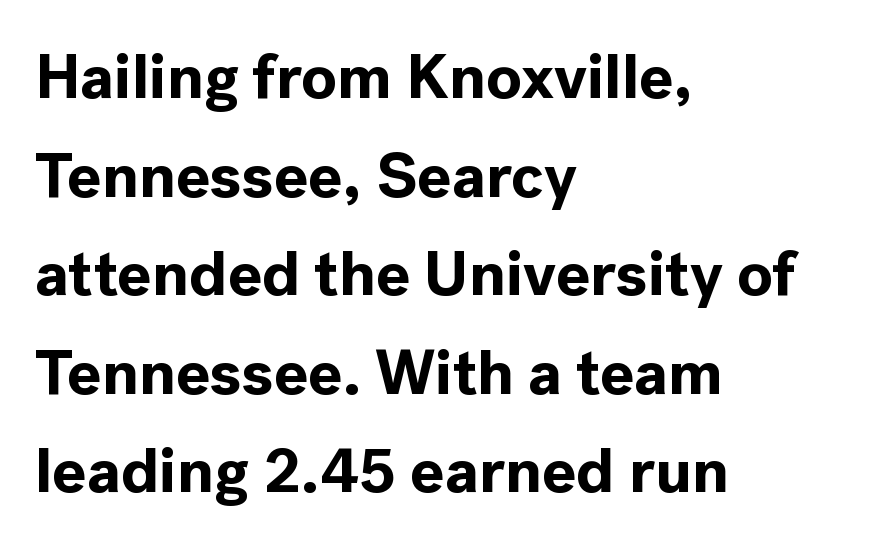
The glyphs in this specimen are sans serif. The passage shown is typed in a proportional face where columns would drift. Nobody drew a line under any word here. No extra tracking has been applied to these lines. Evenly set lines give the paragraph a standard silhouette. Line starts are locked; line ends wander.
